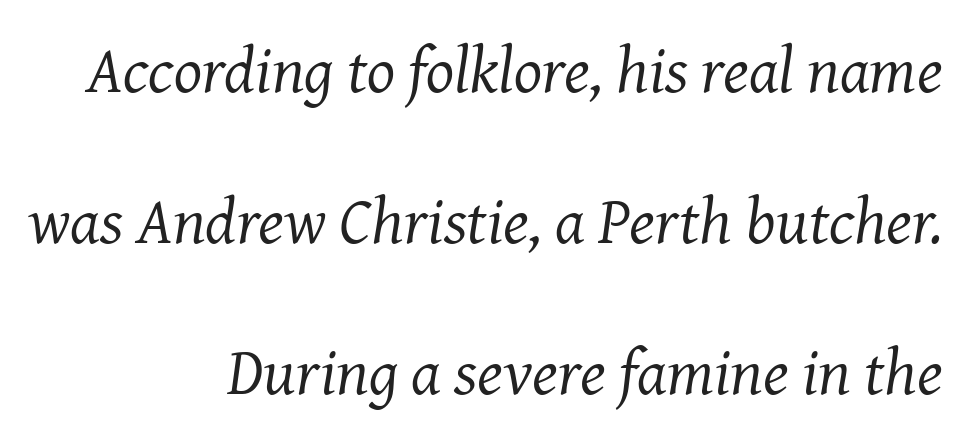
Does the leading feel generous? Absolutely, it's lavish. Descenders hang freely into open space. The letterforms sit shoulder to shoulder at normal distance. An italicized treatment has been applied to the whole sample.
